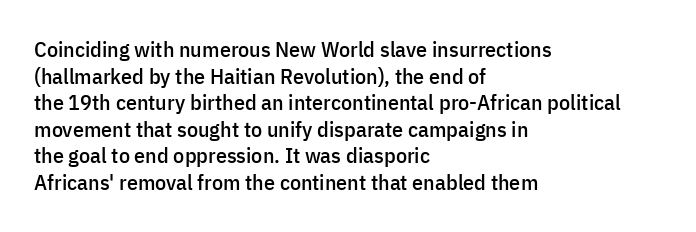
The image shows 22 px text type, upright; set left-aligned, line spacing 1.21x, normal letter spacing, not underlined.
